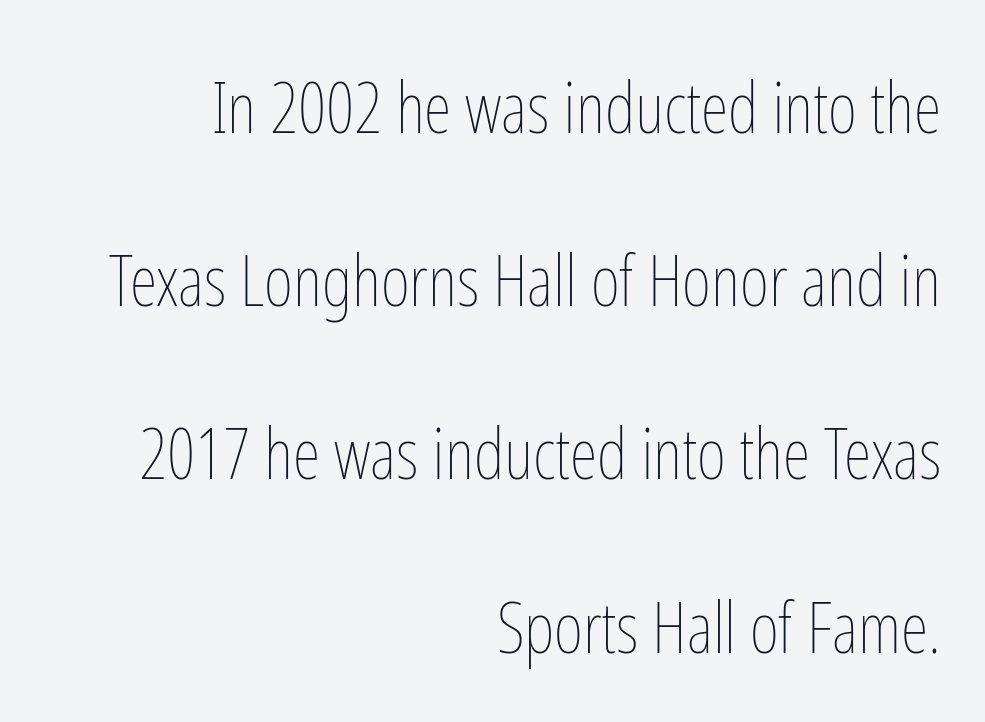
Each row of text sits above clean, open space. Looks like regular typesetting: each glyph gets only the width it needs. Summary of weight: not heavy and not bold. You could call the tracking neutral — neither tight nor loose.
